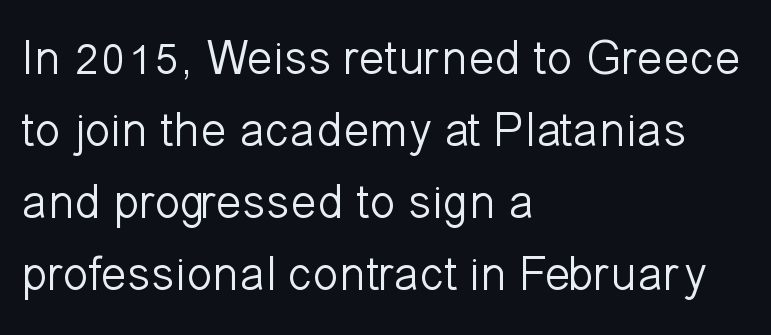
Q: Is the text bold? A: No.
Q: Is the text italic (slanted)? A: No, it is upright.
Q: Is the typeface a serif or a sans-serif typeface? A: Sans-serif.
Q: Is the text underlined? A: No.
Q: How is the paragraph aligned? A: Left-aligned.
Q: Is the spacing between letters normal or unusually wide? A: Normal.
Q: Is the spacing between lines tight, normal or loose? A: Normal.
Q: Width (condensed, normal, or wide)? A: Normal.
Q: Stroke contrast? A: Low.
Q: x-height? A: Medium.
Q: Monospaced? A: No.
